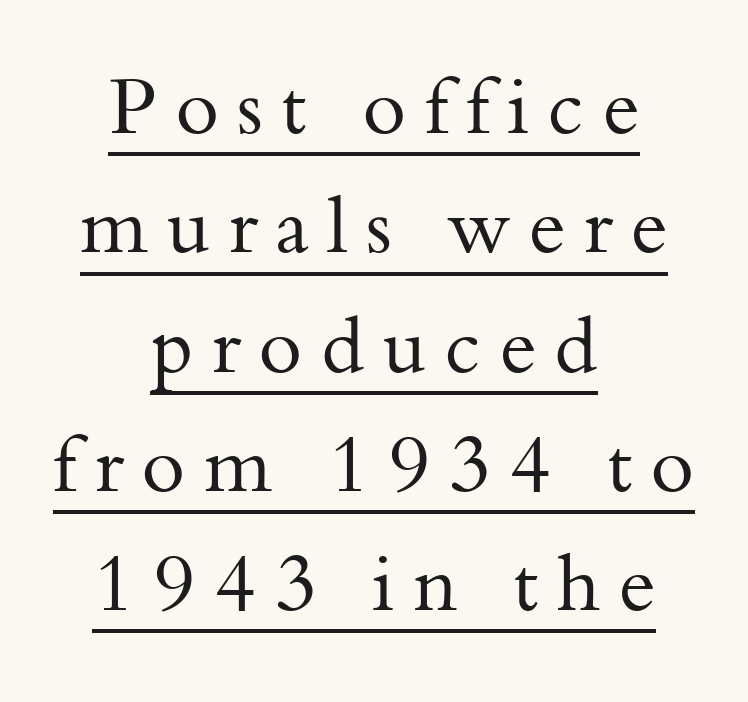
The image shows 79 px regular-weight serif type, upright; set centered, normal line spacing (1.51x), unusually wide letter spacing (+0.23 em), underlined; medium stroke contrast and a small x-height.
